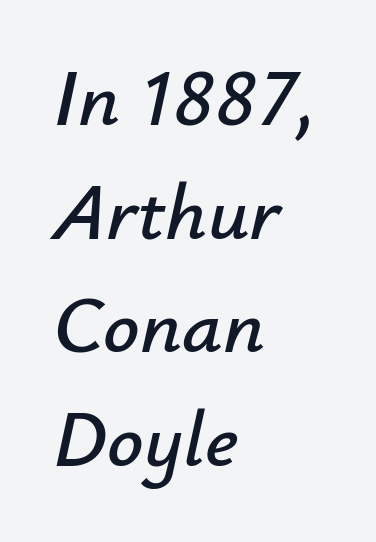
Words float on clear page, feet unadorned. Horizontally, the lines are justified to the leading edge only. Vertical spacing — default. The axis of the letterforms is tilted away from vertical.
